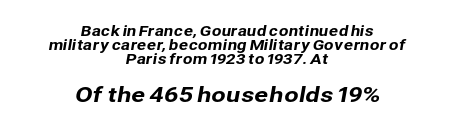
Q: Is the text underlined? A: No.
Q: How is the paragraph aligned? A: Centered.
Q: Is the spacing between letters normal or unusually wide? A: Normal.
Q: Is the spacing between lines tight, normal or loose? A: Tight.
Q: Which block of text is set in a larger size, the first (top) or the second (bottom)? A: The second (bottom) one.
